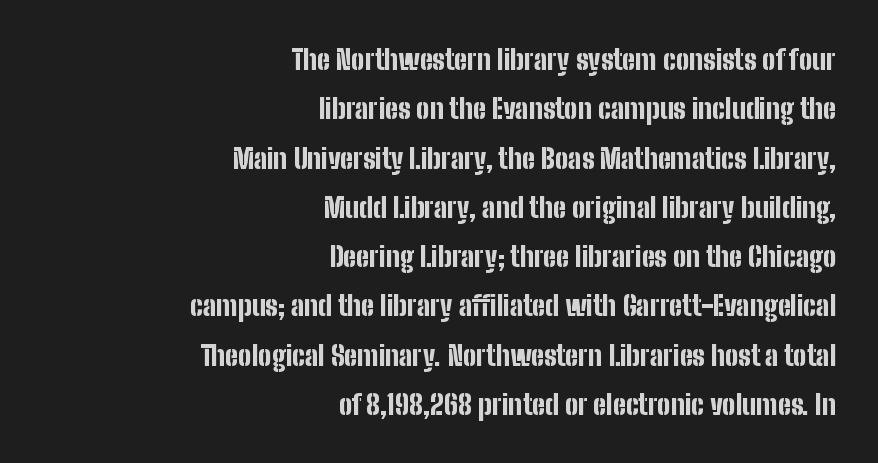
The image shows 28 px bold, condensed sans-serif type, upright; set right-aligned, line spacing 1.76x, normal letter spacing, not underlined; low stroke contrast and a medium x-height.
